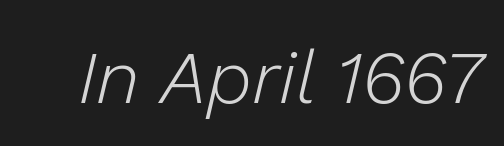
Looks like regular typesetting: each glyph gets only the width it needs. A typesetter would call this zero additional tracking. The typeface has the unassuming heft of standard copy or less. Style check: oblique.
